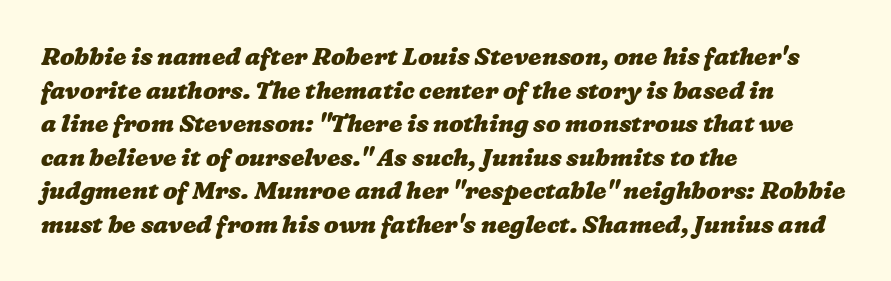
{"bold": "yes", "underline": "no", "align": "left", "line_spacing": "normal", "line_spacing_ratio": 1.4, "letter_spacing": "normal", "letter_spacing_em": 0.0, "glyph_px": 24}
